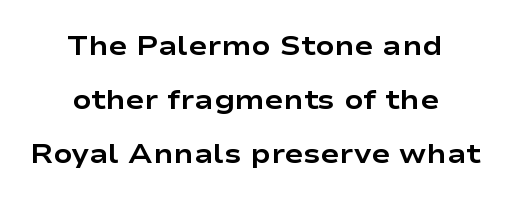
The image shows 28 px bold, wide sans-serif type, upright; set centered, loose line spacing (1.93x), normal letter spacing, not underlined; low stroke contrast and a medium x-height.
